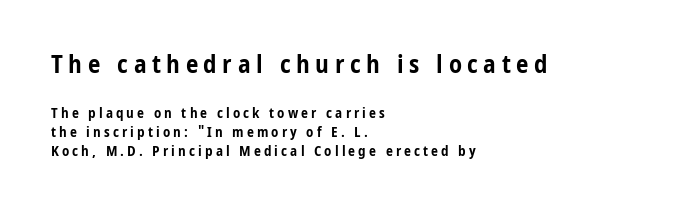
{"italic": "no", "bold": "yes", "underline": "no", "align": "left", "line_spacing": "normal", "line_spacing_ratio": 1.36, "letter_spacing": "wide", "letter_spacing_em": 0.22, "larger_block": "first", "size_ratio": 1.79, "glyph_px": 25}
